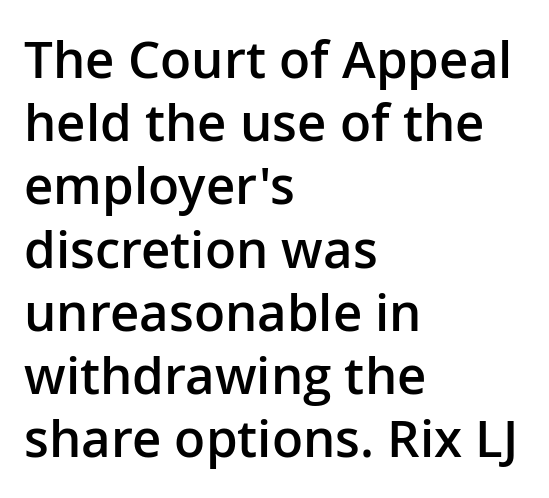
The image shows 51 px semibold sans-serif type, upright; set left-aligned, line spacing 1.24x, normal letter spacing, not underlined; low stroke contrast and a medium x-height.
